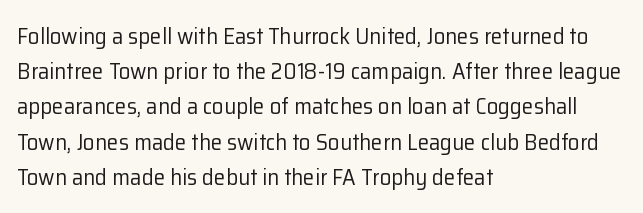
A typesetter would call this leading conventional body-copy spacing. Casual observation: everything's shoved over to the left. Counters stay open thanks to moderate or lighter strokes. The lettering stays uniformly vertical, giving the passage a roman look. No extra tracking has been applied to these lines. The gap between lines stays unmarked.
